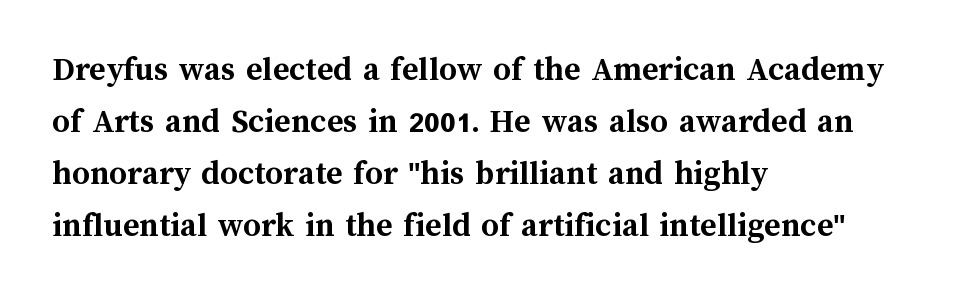
{"italic": "no", "bold": "yes", "weight": "semibold", "width": "normal", "stroke_contrast": "medium", "x_height": "medium", "monospaced": "no", "underline": "no", "align": "left", "line_spacing": "normal", "line_spacing_ratio": 1.49, "letter_spacing": "normal", "letter_spacing_em": 0.0, "glyph_px": 35}
